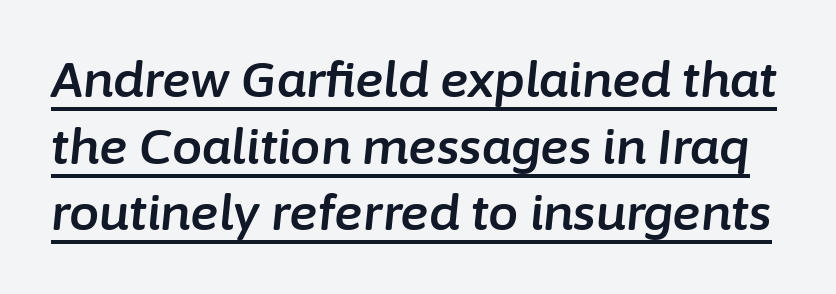
{"italic": "yes", "lean": "right", "slant_degrees": 6, "width": "normal", "stroke_contrast": "low", "x_height": "medium", "monospaced": "no", "underline": "yes", "line_spacing": "normal", "line_spacing_ratio": 1.39, "letter_spacing": "normal", "letter_spacing_em": 0.0, "glyph_px": 48}
